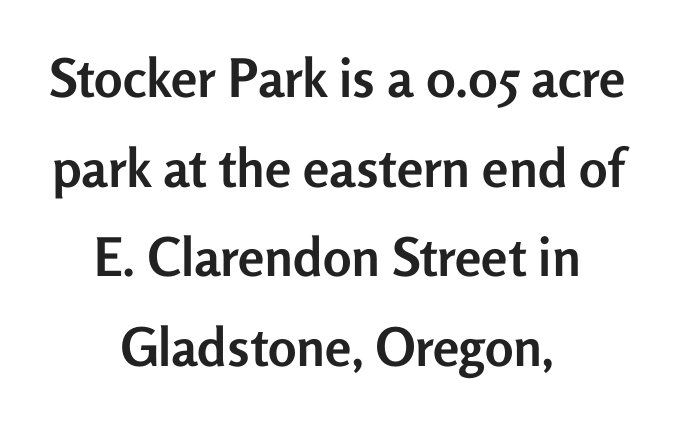
Does the lettering tilt? It doesn't — this is upright. The passage is arranged like a title page — every line centered. No word sits above an underline. This is heavy type, rendered in bold.
